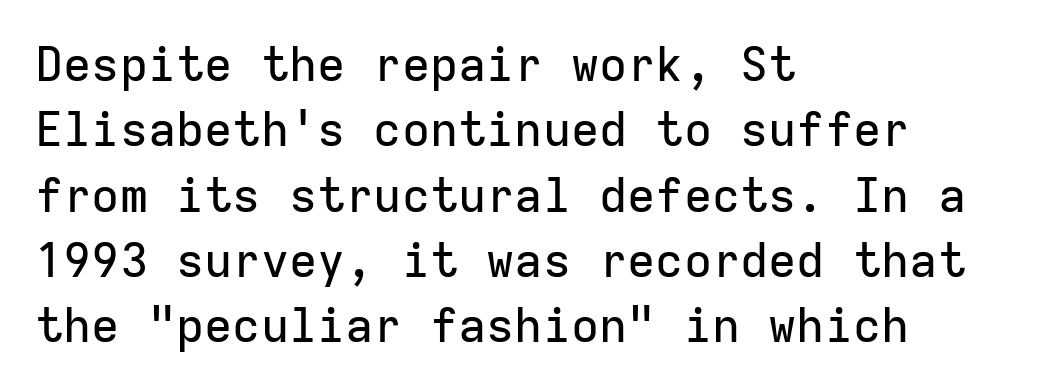
Q: Is the text italic (slanted)? A: No, it is upright.
Q: Is the typeface a serif or a sans-serif typeface? A: Sans-serif.
Q: Is the text underlined? A: No.
Q: How is the paragraph aligned? A: Left-aligned.
Q: Is the spacing between letters normal or unusually wide? A: Normal.
Q: Is the spacing between lines tight, normal or loose? A: Normal.
Q: Width (condensed, normal, or wide)? A: Normal.
Q: Stroke contrast? A: Low.
Q: x-height? A: Medium.
Q: Monospaced? A: Yes.
